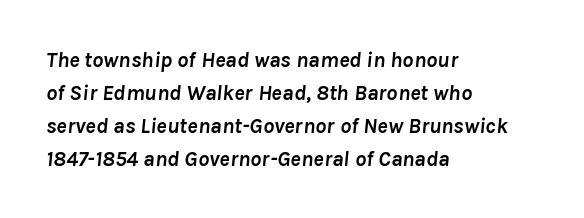
The rendering applies a slant to the glyphs. No extra tracking has been applied to these lines. The strip under each line holds only bare page. The leading is moderate, giving the passage an even texture. Compared with an ordinary text face, these strokes are far heavier — a full bold. Is the block centered? No — it sits flush against the left margin.
